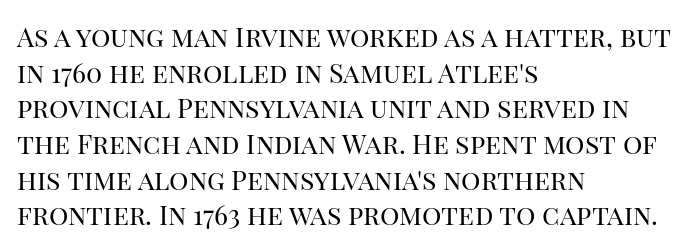
Notice how descenders clear the ascenders below comfortably — that's standard leading. Rule under the text: the space is simply empty. This rendering uses left alignment, leaving the right contour irregular. The type sits square on the baseline with zero lean. The font sits on the lighter half of the weight spectrum, regular included. The gaps between neighbouring characters are ordinary and unremarkable.
